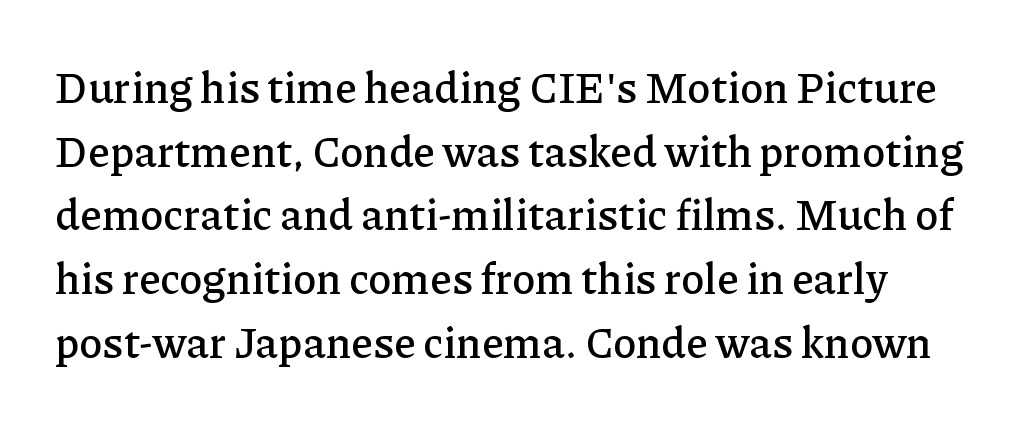
A typesetter would call this proportional, since set widths differ per character. Honestly, there is no underline to notice here at all. Words appear dense and cohesive because spacing is normal. Compared with typical paragraphs, the rows here are spaced about the same. Typographically, this falls in the serif category.
